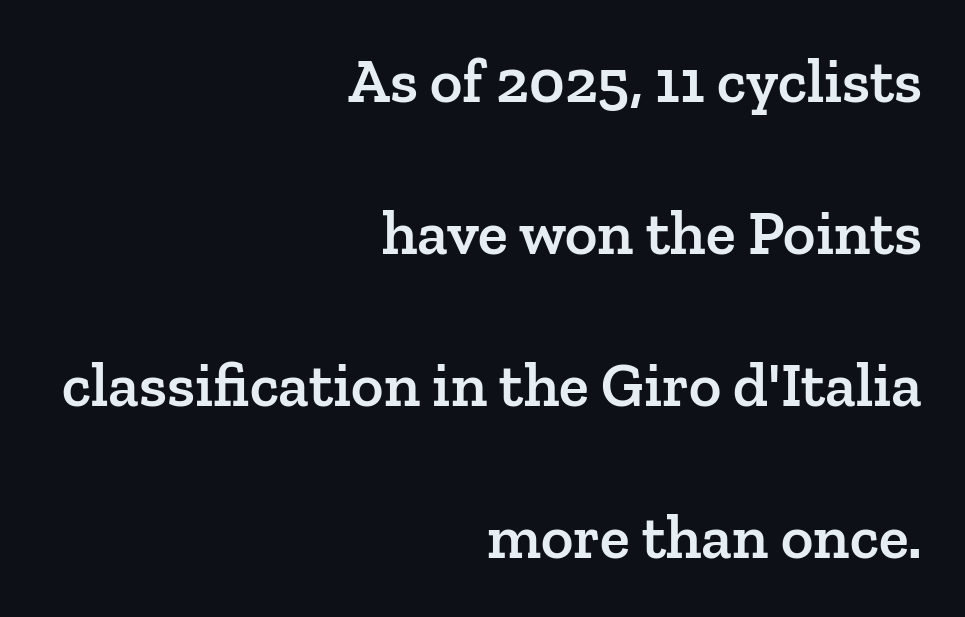
The image shows 62 px semibold serif type, upright; set right-aligned, loose line spacing (2.45x), normal letter spacing, not underlined; low stroke contrast and a medium x-height.
